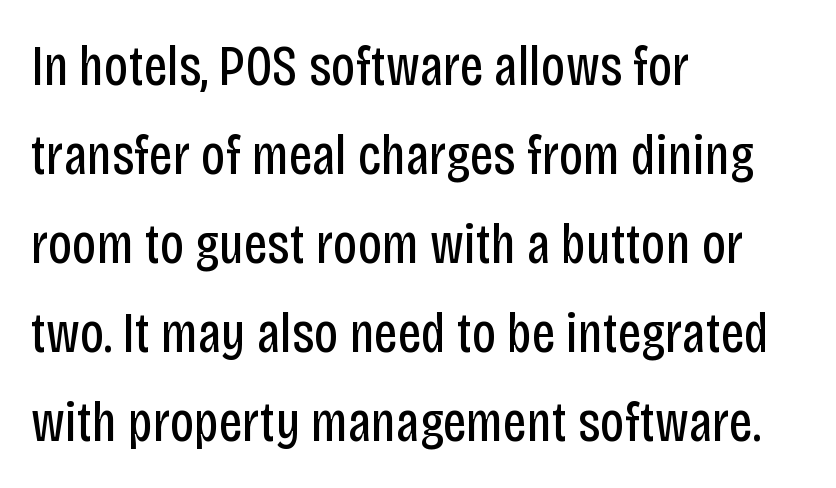
{"serif": "no", "italic": "no", "bold": "no", "weight": "regular", "width": "condensed", "stroke_contrast": "low", "x_height": "large", "monospaced": "no", "underline": "no", "align": "left", "line_spacing": "normal", "line_spacing_ratio": 1.56, "letter_spacing": "normal", "letter_spacing_em": 0.0, "glyph_px": 57}
